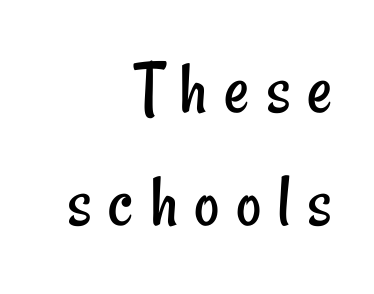
{"serif": "no", "bold": "no", "weight": "regular", "width": "condensed", "stroke_contrast": "low", "x_height": "small", "monospaced": "no", "underline": "no", "align": "right", "line_spacing": "normal", "line_spacing_ratio": 1.45, "letter_spacing": "wide", "letter_spacing_em": 0.21, "glyph_px": 78}
